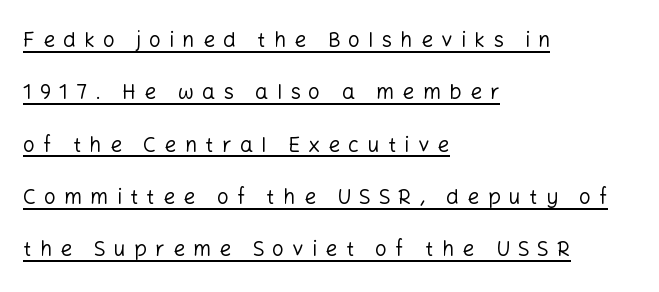
The image shows 21 px text type, upright; set left-aligned, loose line spacing (2.49x), unusually wide letter spacing (+0.39 em), underlined.
